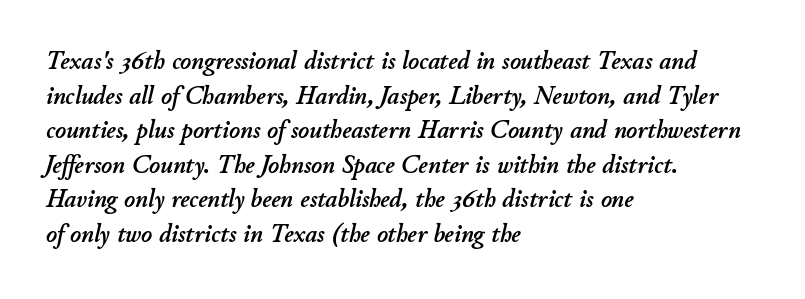
The image shows 26 px text type, italic (leaning right); set left-aligned, normal line spacing (1.33x), normal letter spacing, not underlined.
